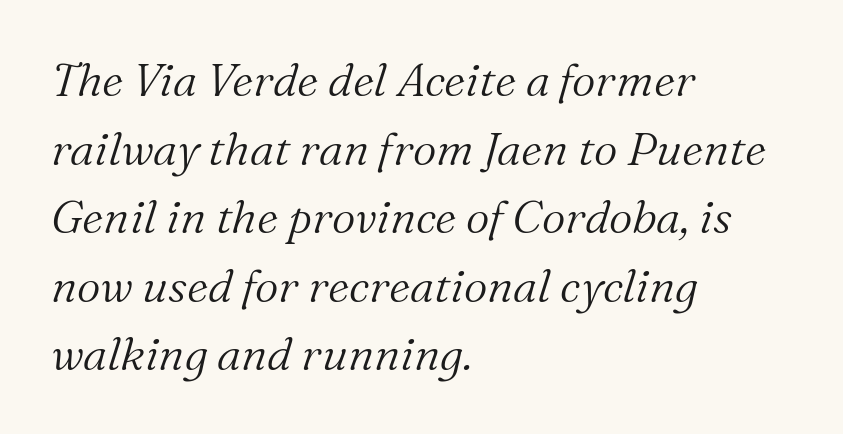
Q: Is the text bold? A: No.
Q: Is the text italic (slanted)? A: Yes, it leans right by about 16 degrees.
Q: Is the typeface a serif or a sans-serif typeface? A: Serif.
Q: Is the text underlined? A: No.
Q: How is the paragraph aligned? A: Left-aligned.
Q: Is the spacing between letters normal or unusually wide? A: Normal.
Q: Is the spacing between lines tight, normal or loose? A: Normal.
Q: Width (condensed, normal, or wide)? A: Normal.
Q: Stroke contrast? A: Medium.
Q: x-height? A: Medium.
Q: Monospaced? A: No.
